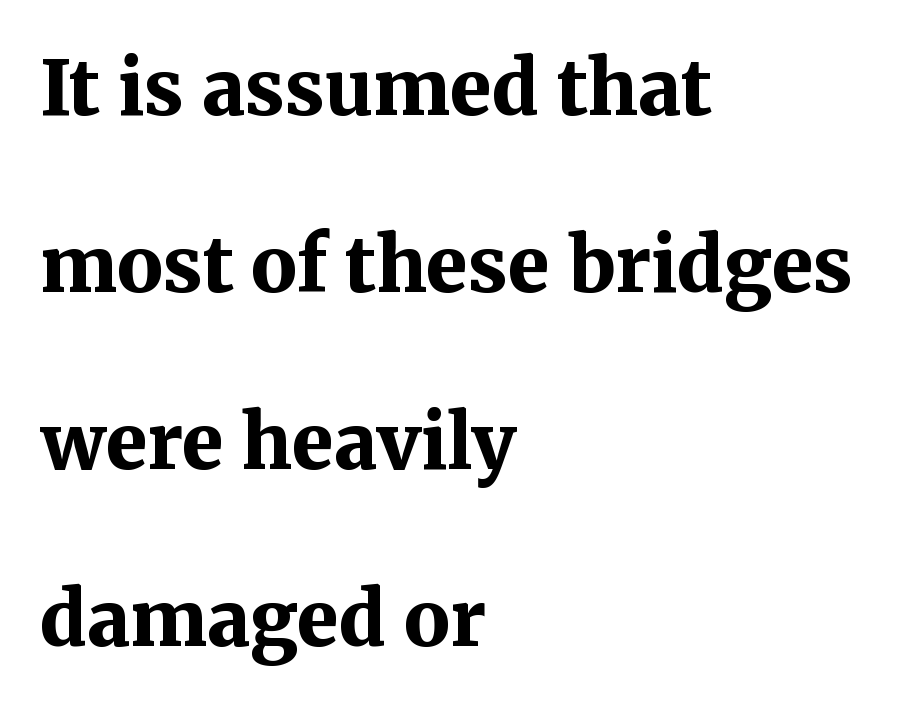
Style check: upright. Stroke thickness is high; the sample reads as a true bold. The strip under each line holds only bare page. The horizontal fit of the characters is conventional and even. The vertical gap from one line to the next is large. Left-aligned paragraph, ragged on the right.
